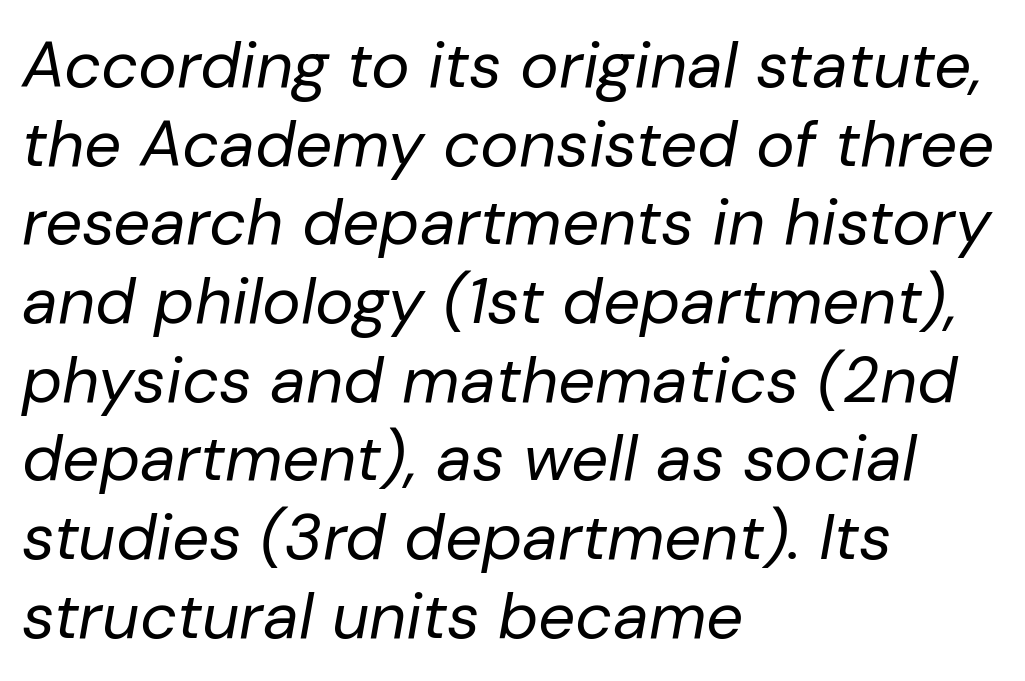
The image shows 65 px regular-weight type, italic (leaning right); set left-aligned, line spacing 1.21x, normal letter spacing, not underlined; low stroke contrast and a medium x-height.
